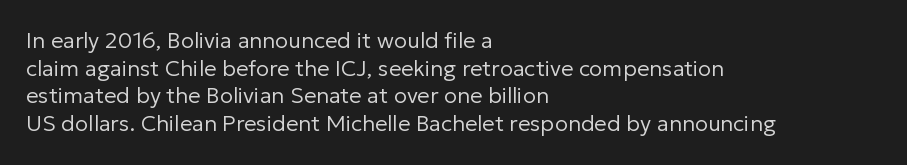
The image shows 22 px text type, upright; set left-aligned, normal line spacing (1.26x), normal letter spacing, not underlined.
